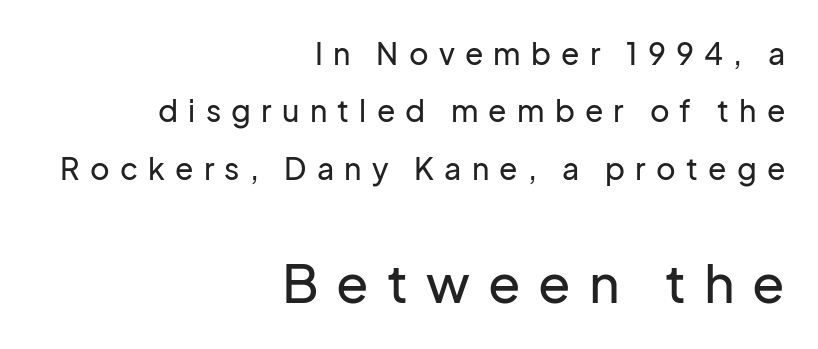
Q: Is the text italic (slanted)? A: No, it is upright.
Q: Is the typeface a serif or a sans-serif typeface? A: Sans-serif.
Q: Is the text underlined? A: No.
Q: How is the paragraph aligned? A: Right-aligned.
Q: Is the spacing between letters normal or unusually wide? A: Unusually wide.
Q: Is the spacing between lines tight, normal or loose? A: Loose.
Q: Which block of text is set in a larger size, the first (top) or the second (bottom)? A: The second (bottom) one.
Q: Width (condensed, normal, or wide)? A: Normal.
Q: Stroke contrast? A: Low.
Q: x-height? A: Medium.
Q: Monospaced? A: No.
